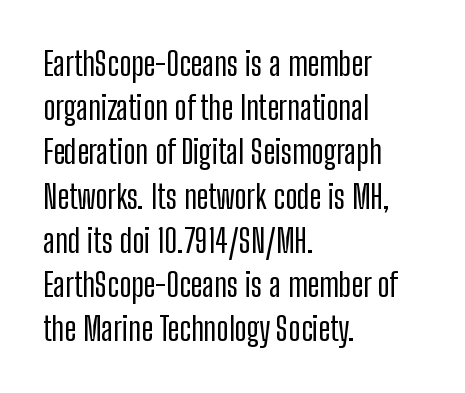
{"serif": "no", "italic": "no", "width": "condensed", "stroke_contrast": "low", "x_height": "medium", "monospaced": "no", "underline": "no", "align": "left", "line_spacing": "normal", "line_spacing_ratio": 1.34, "letter_spacing": "normal", "letter_spacing_em": 0.0, "glyph_px": 33}
